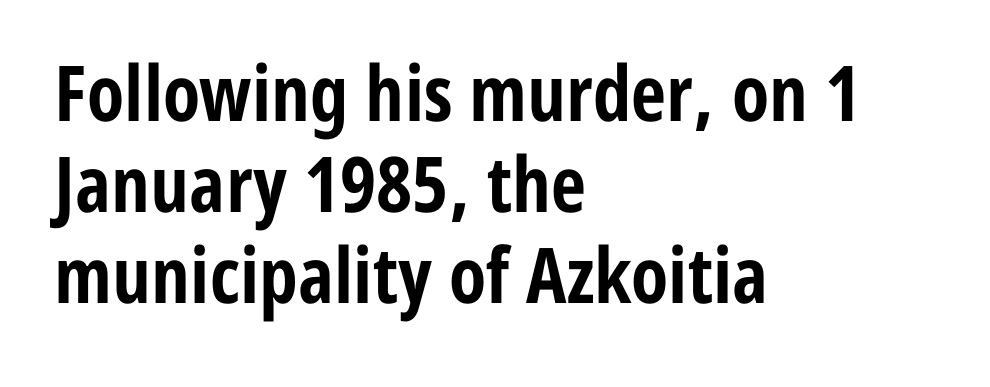
{"serif": "no", "italic": "no", "bold": "yes", "weight": "bold", "width": "condensed", "stroke_contrast": "low", "x_height": "medium", "monospaced": "no", "underline": "no", "align": "left", "line_spacing_ratio": 1.18, "letter_spacing": "normal", "letter_spacing_em": 0.0, "glyph_px": 77}
